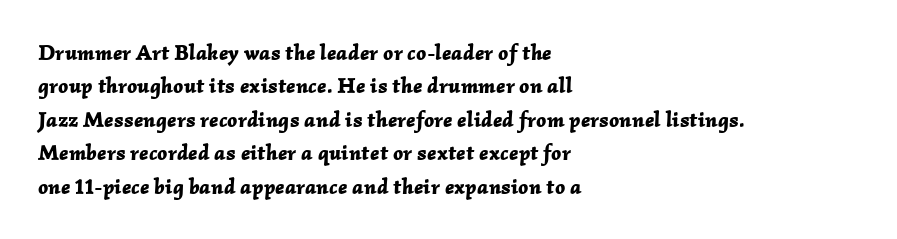
Each line starts at the same left margin while the right side varies. Vertically, the passage feels balanced, rows spaced as you'd expect. Weight check: bold — yes, fully. Tall strokes in this sample are angled rather than plumb.
